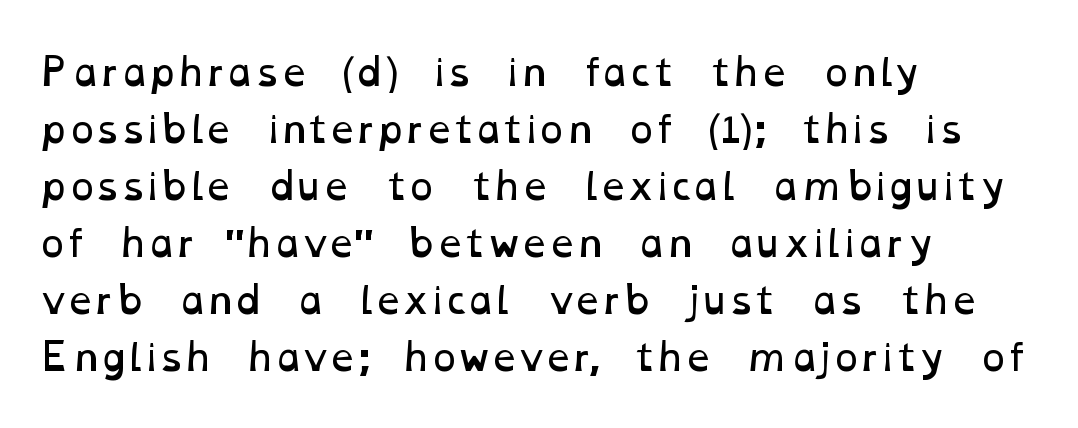
The image shows 37 px regular-weight, wide type; set left-aligned, normal line spacing (1.54x), normal letter spacing, not underlined; low stroke contrast and a medium x-height.
